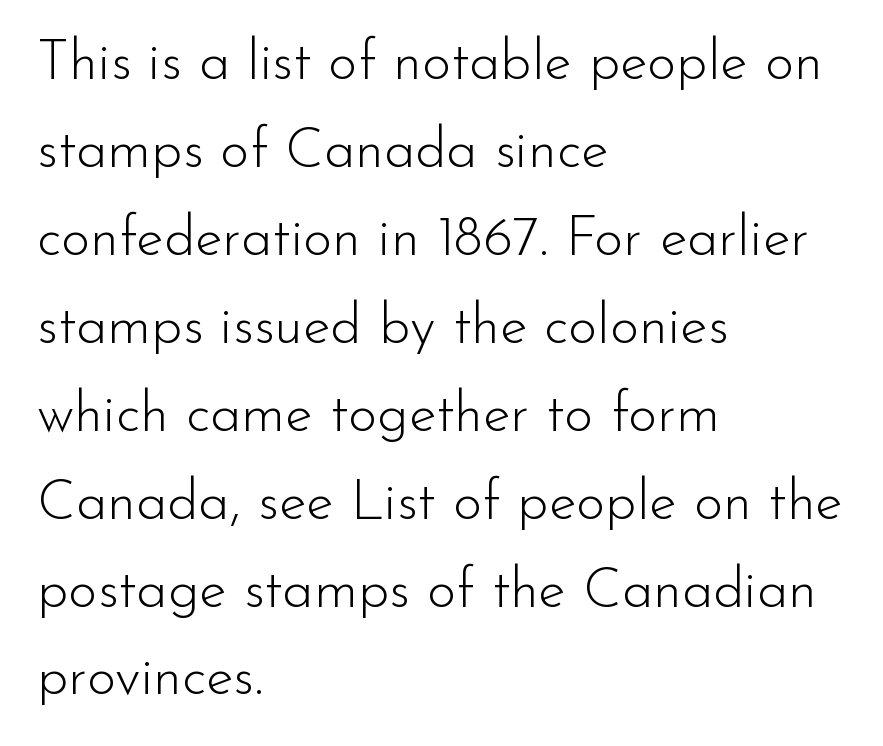
{"serif": "no", "italic": "no", "bold": "no", "weight": "light", "width": "normal", "stroke_contrast": "low", "x_height": "small", "monospaced": "no", "underline": "no", "align": "left", "line_spacing": "normal", "line_spacing_ratio": 1.57, "letter_spacing": "normal", "letter_spacing_em": 0.0, "glyph_px": 56}
